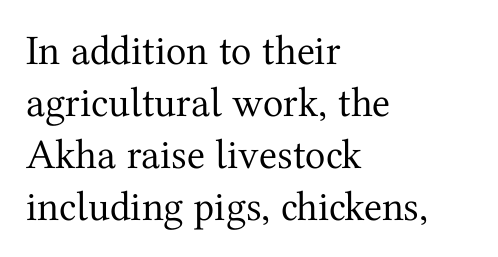
{"serif": "yes", "italic": "no", "bold": "no", "weight": "regular", "width": "normal", "stroke_contrast": "medium", "x_height": "medium", "monospaced": "no", "underline": "no", "align": "left", "line_spacing_ratio": 1.24, "letter_spacing": "normal", "letter_spacing_em": 0.0, "glyph_px": 42}
